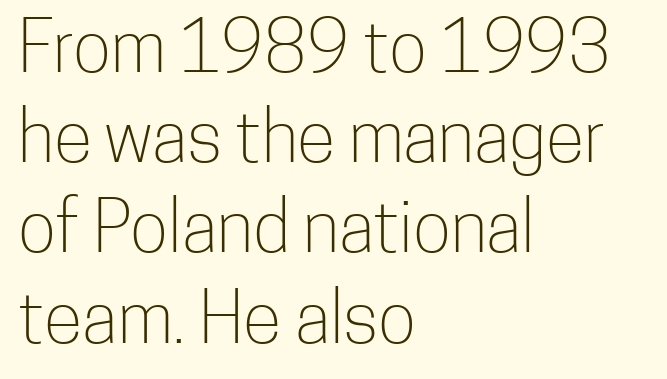
The image shows 71 px light, condensed sans-serif type, upright; set left-aligned, normal line spacing (1.27x), normal letter spacing, not underlined; low stroke contrast and a medium x-height.
